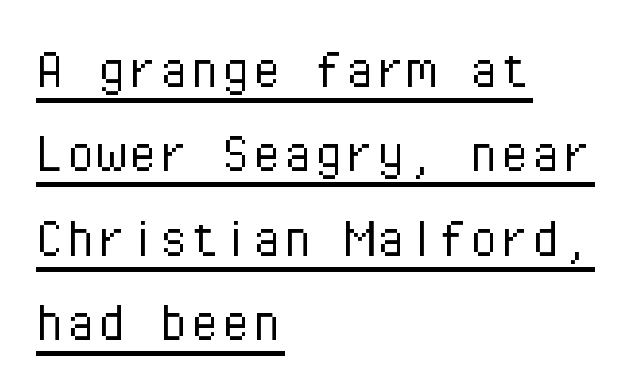
The type is set solid horizontally, with unmodified tracking. Fixed-width glyphs throughout — classic coding-font behaviour. Students, observe: this is what conventionally led text looks like. Classification — sans serif.
